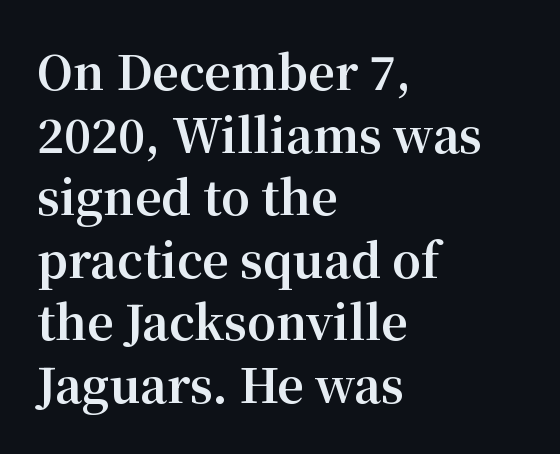
Q: Is the text bold? A: Yes.
Q: Is the text italic (slanted)? A: No, it is upright.
Q: Is the typeface a serif or a sans-serif typeface? A: Serif.
Q: Is the text underlined? A: No.
Q: How is the paragraph aligned? A: Left-aligned.
Q: Is the spacing between letters normal or unusually wide? A: Normal.
Q: Is the spacing between lines tight, normal or loose? A: Normal.
Q: Width (condensed, normal, or wide)? A: Normal.
Q: Stroke contrast? A: Medium.
Q: x-height? A: Medium.
Q: Monospaced? A: No.
